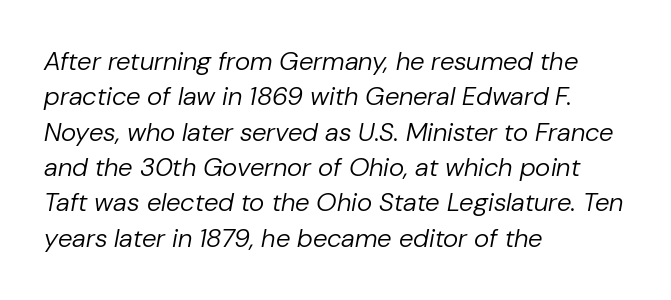
Q: Is the text bold? A: No.
Q: Is the text italic (slanted)? A: Yes, it leans right by about 10 degrees.
Q: Is the text underlined? A: No.
Q: How is the paragraph aligned? A: Left-aligned.
Q: Is the spacing between letters normal or unusually wide? A: Normal.
Q: Is the spacing between lines tight, normal or loose? A: Normal.
